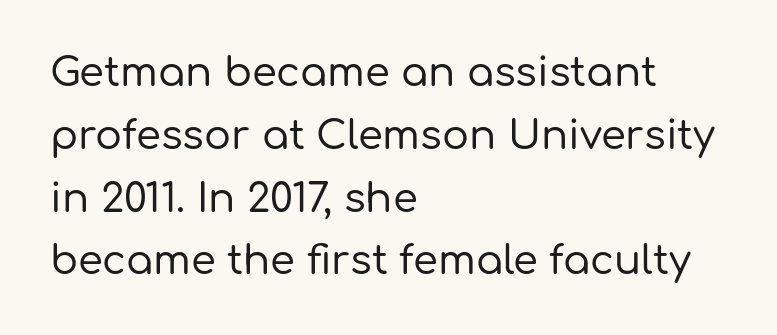
{"serif": "no", "italic": "no", "width": "normal", "stroke_contrast": "low", "x_height": "medium", "monospaced": "no", "underline": "no", "align": "left", "line_spacing": "normal", "line_spacing_ratio": 1.57, "letter_spacing": "normal", "letter_spacing_em": 0.0, "glyph_px": 40}
